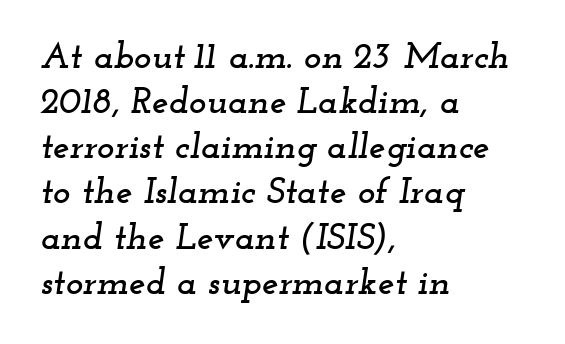
The image shows 37 px wide serif type, italic (leaning right); set left-aligned, line spacing 1.22x, normal letter spacing, not underlined; low stroke contrast and a small x-height.
